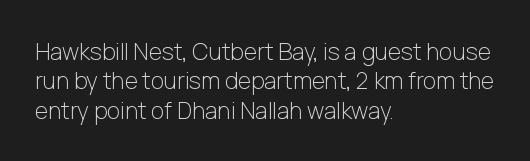
Q: Is the text bold? A: No.
Q: Is the text italic (slanted)? A: No, it is upright.
Q: Is the text underlined? A: No.
Q: How is the paragraph aligned? A: Left-aligned.
Q: Is the spacing between letters normal or unusually wide? A: Normal.
Q: Is the spacing between lines tight, normal or loose? A: Normal.
